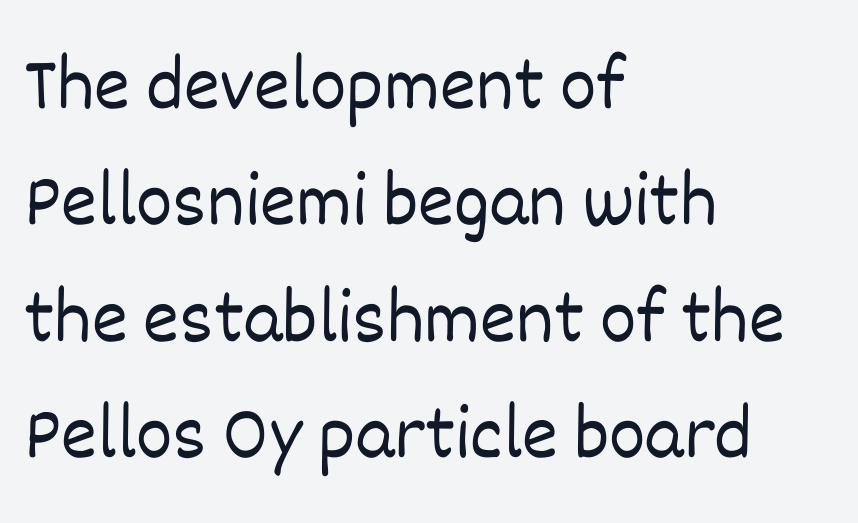
Nobody touched the tracking dial on this one. Descender tails drop into unmarked territory. Horizontal bands of white between lines are of average thickness. This is not heavy type; no bold has been used. This is roman type, the default non-slanted kind.
